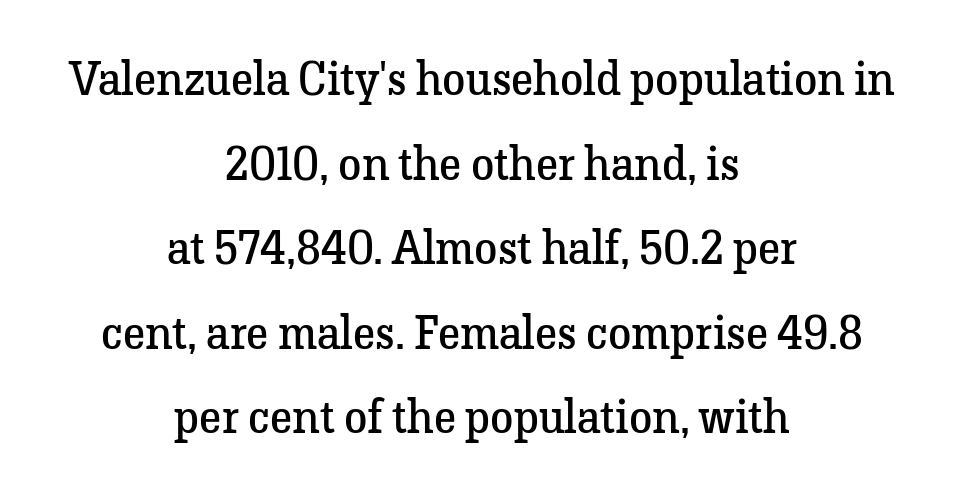
The image shows 47 px regular-weight serif type, upright; set centered, line spacing 1.8x, normal letter spacing, not underlined; low stroke contrast and a medium x-height.
